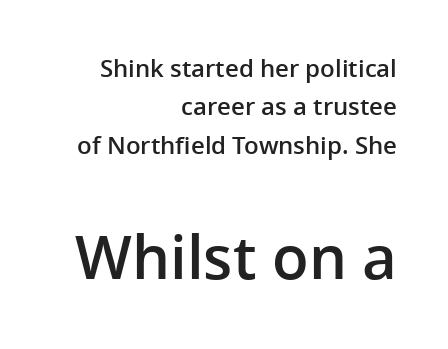
Q: Is the text bold? A: Semi-bold.
Q: Is the text italic (slanted)? A: No, it is upright.
Q: Is the typeface a serif or a sans-serif typeface? A: Sans-serif.
Q: Is the text underlined? A: No.
Q: How is the paragraph aligned? A: Right-aligned.
Q: Is the spacing between letters normal or unusually wide? A: Normal.
Q: Is the spacing between lines tight, normal or loose? A: Normal.
Q: Which block of text is set in a larger size, the first (top) or the second (bottom)? A: The second (bottom) one.
Q: Width (condensed, normal, or wide)? A: Normal.
Q: Stroke contrast? A: Low.
Q: x-height? A: Medium.
Q: Monospaced? A: No.
